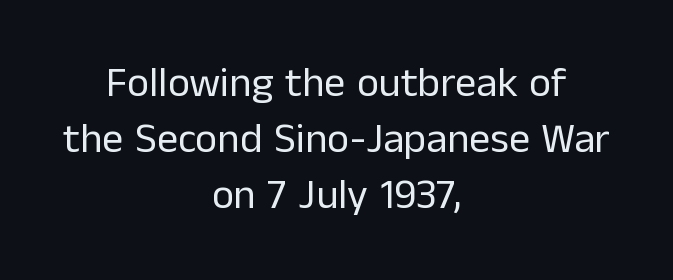
{"serif": "no", "italic": "no", "bold": "no", "weight": "regular", "width": "normal", "stroke_contrast": "low", "x_height": "medium", "monospaced": "no", "underline": "no", "align": "center", "line_spacing": "normal", "line_spacing_ratio": 1.33, "letter_spacing": "normal", "letter_spacing_em": 0.0, "glyph_px": 42}
